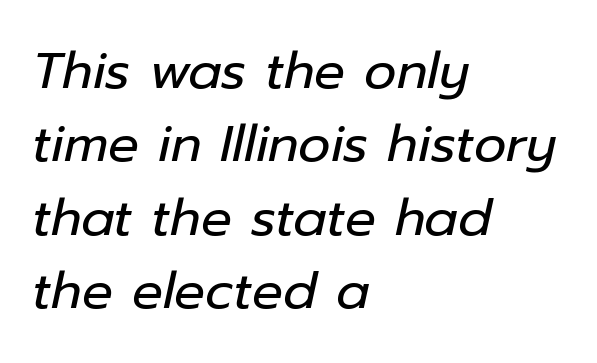
The image shows 51 px regular-weight type, italic (leaning right); set left-aligned, normal line spacing (1.44x), normal letter spacing, not underlined; low stroke contrast and a medium x-height.
